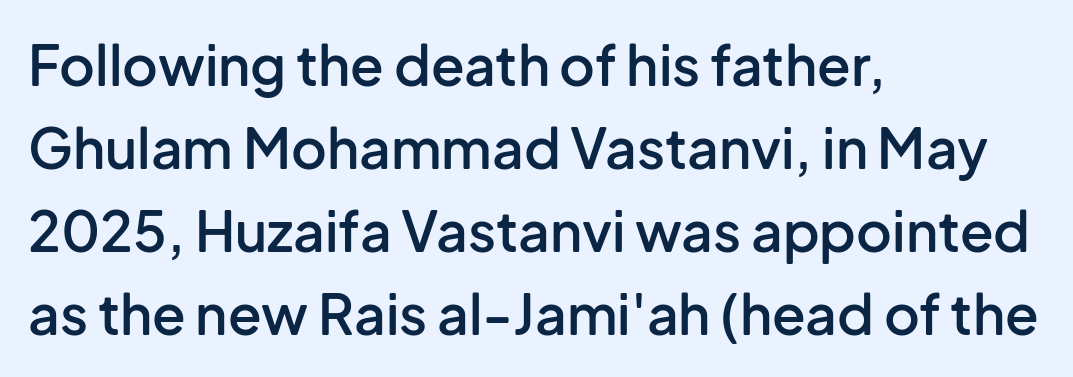
{"serif": "no", "italic": "no", "bold": "semi", "weight": "semibold", "width": "normal", "stroke_contrast": "low", "x_height": "medium", "monospaced": "no", "underline": "no", "align": "left", "line_spacing": "normal", "line_spacing_ratio": 1.51, "letter_spacing": "normal", "letter_spacing_em": 0.0, "glyph_px": 55}
